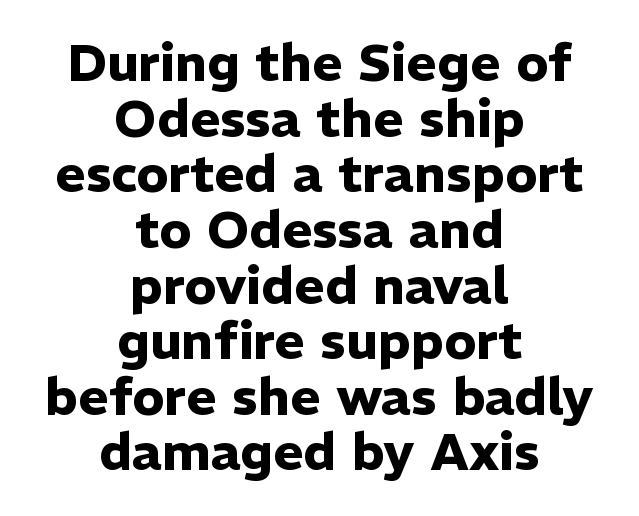
A typesetter would label this face a sans. Horizontal alignment here is central, giving a formal, balanced look. Proportional: the letters do not fall into vertical columns. Has an underline been added? It has not. This sample uses an upright cut, with every glyph sitting square on the baseline.
